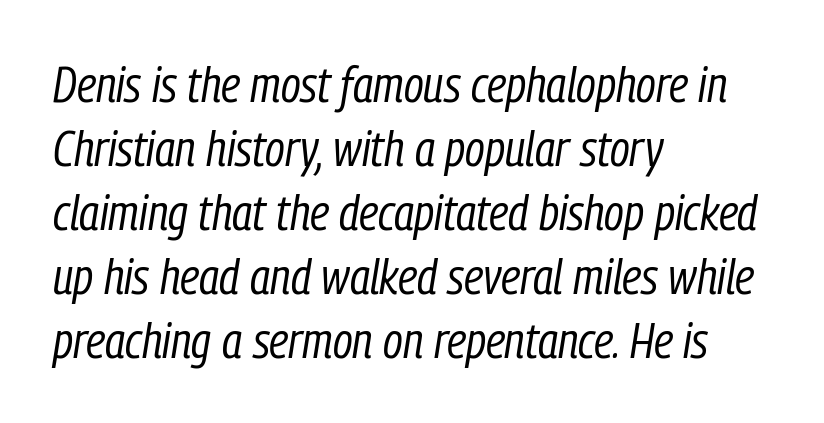
Q: Is the text bold? A: No.
Q: Is the text italic (slanted)? A: Yes, it leans right by about 9 degrees.
Q: Is the text underlined? A: No.
Q: How is the paragraph aligned? A: Left-aligned.
Q: Is the spacing between letters normal or unusually wide? A: Normal.
Q: Is the spacing between lines tight, normal or loose? A: Normal.
Q: Width (condensed, normal, or wide)? A: Condensed.
Q: Stroke contrast? A: Low.
Q: x-height? A: Medium.
Q: Monospaced? A: No.
